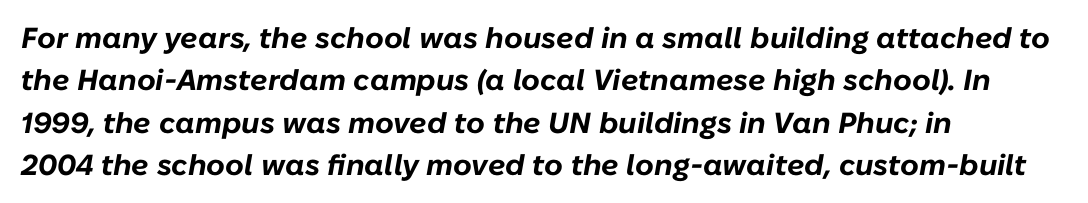
The image shows 29 px bold type, italic (leaning right); set left-aligned, normal line spacing (1.46x), normal letter spacing, not underlined; low stroke contrast and a medium x-height.
